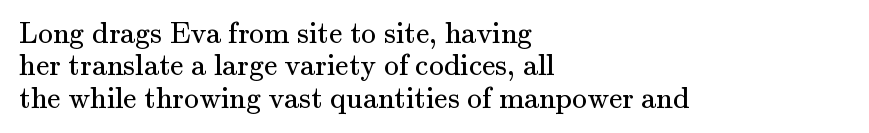
The image shows 30 px regular-weight serif type, upright; set left-aligned, tight line spacing (1.08x), normal letter spacing, not underlined; medium stroke contrast and a small x-height.
